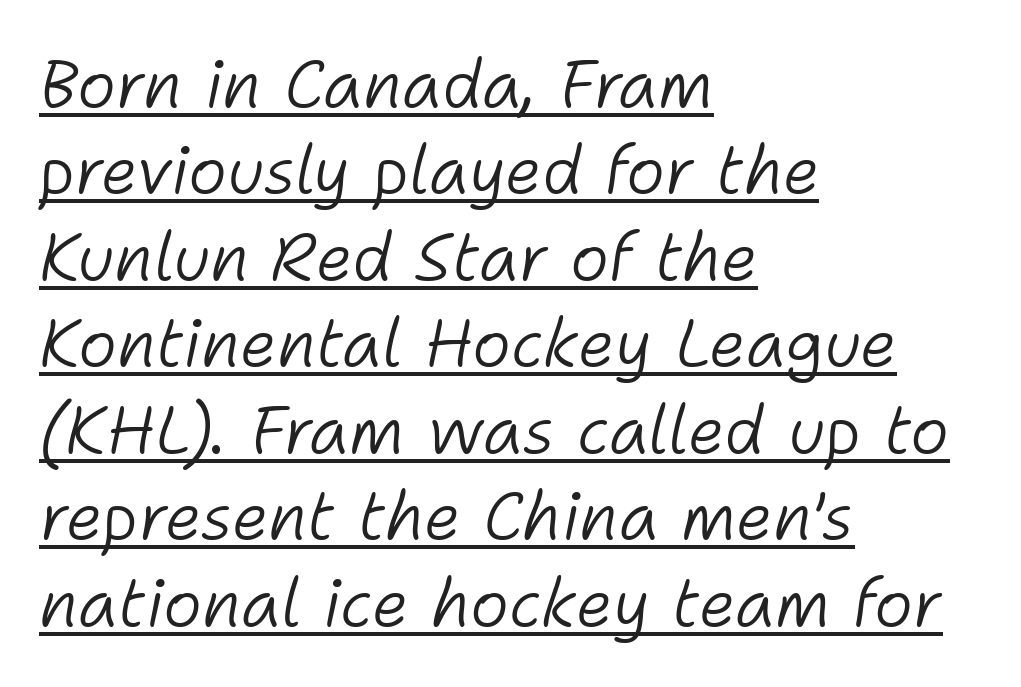
{"italic": "yes", "lean": "right", "slant_degrees": 11, "bold": "no", "weight": "light", "width": "normal", "stroke_contrast": "low", "x_height": "medium", "monospaced": "no", "underline": "yes", "align": "left", "line_spacing": "normal", "line_spacing_ratio": 1.31, "letter_spacing": "normal", "letter_spacing_em": 0.0, "glyph_px": 66}
